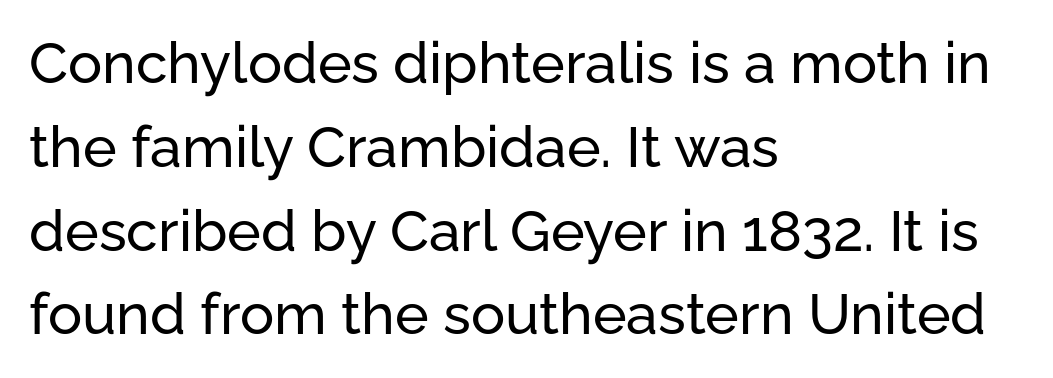
Q: Is the text italic (slanted)? A: No, it is upright.
Q: Is the typeface a serif or a sans-serif typeface? A: Sans-serif.
Q: Is the text underlined? A: No.
Q: How is the paragraph aligned? A: Left-aligned.
Q: Is the spacing between letters normal or unusually wide? A: Normal.
Q: Is the spacing between lines tight, normal or loose? A: Normal.
Q: Width (condensed, normal, or wide)? A: Normal.
Q: Stroke contrast? A: Low.
Q: x-height? A: Medium.
Q: Monospaced? A: No.
